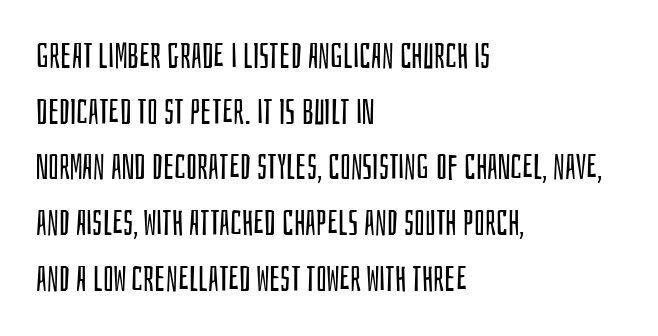
This rendering uses left alignment, leaving the right contour irregular. Baseline-to-baseline distance is the conventional proportion of letter height. Designer's note — italics off, roman on. The face used here is rendered with its standard letterfit.
